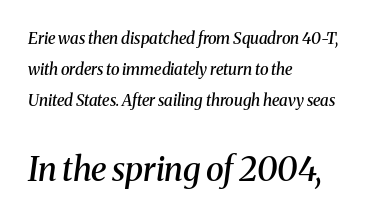
Is this a sans? No — the strokes have serifs. A classic flush-left, rag-right setting is used for this passage. Italic: yes, the glyphs are oblique. Scale increases going downward across the two blocks. The foot of each line stays bare and open. The sample has been set in demibold, a notch under bold.
